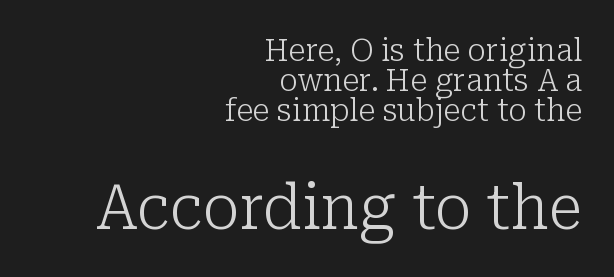
Descender tails drop into unmarked territory. The strokes carry an ordinary text weight at most. Which chunk is bigger? The second one — the bottom block dwarfs the top. The leading is snug, giving the passage a crowded texture. Spacing verdict: proportional, widths tailored to each character. The paragraph has a hard right edge and a soft left edge.
